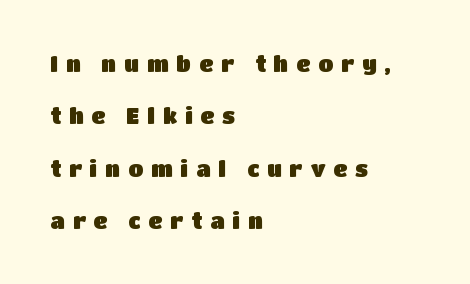
The image shows 22 px text type, upright; set left-aligned, loose line spacing (2.38x), unusually wide letter spacing (+0.36 em), not underlined.
